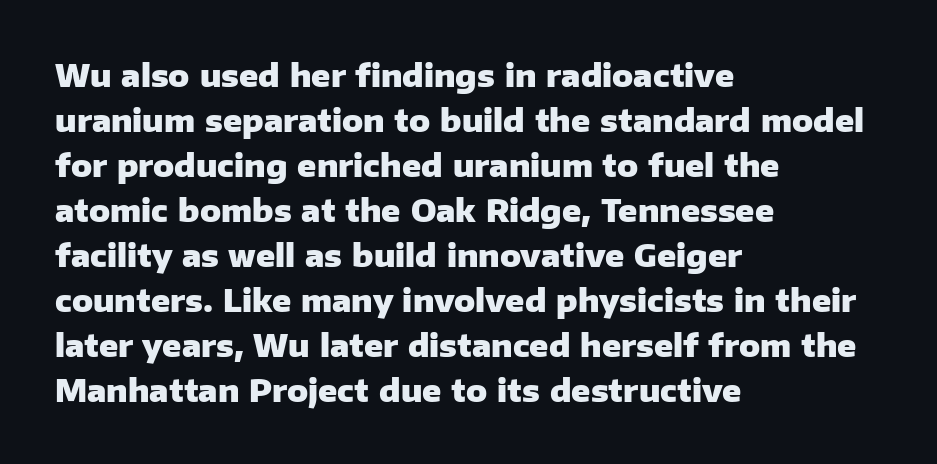
Q: Is the text bold? A: Yes.
Q: Is the text italic (slanted)? A: No, it is upright.
Q: Is the typeface a serif or a sans-serif typeface? A: Sans-serif.
Q: Is the text underlined? A: No.
Q: How is the paragraph aligned? A: Left-aligned.
Q: Is the spacing between letters normal or unusually wide? A: Normal.
Q: Is the spacing between lines tight, normal or loose? A: Normal.
Q: Width (condensed, normal, or wide)? A: Normal.
Q: Stroke contrast? A: Low.
Q: x-height? A: Medium.
Q: Monospaced? A: No.
